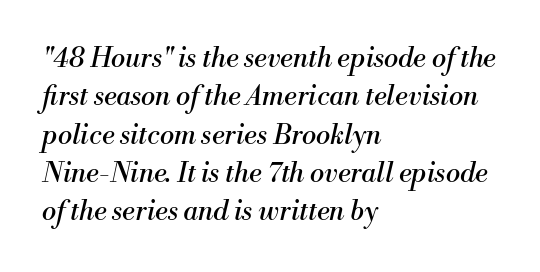
Bold? No — there's no thickening of the strokes. A clean baseline with only descenders dipping below it. Alignment: flush left. Is there much room between lines? A standard amount, neither cramped nor airy.
